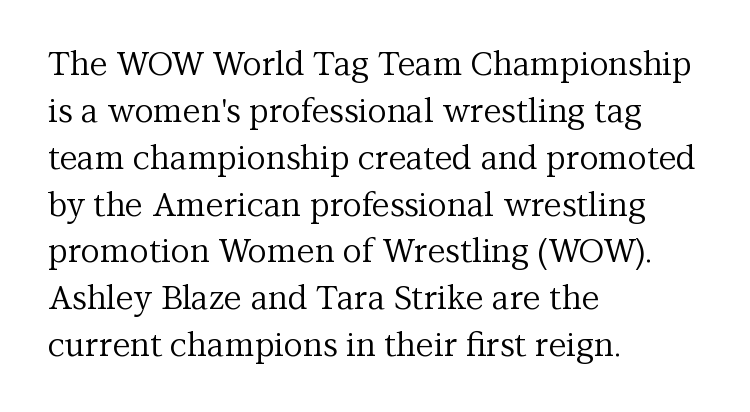
{"serif": "yes", "italic": "no", "bold": "no", "weight": "regular", "width": "normal", "stroke_contrast": "medium", "x_height": "medium", "monospaced": "no", "underline": "no", "align": "left", "line_spacing": "normal", "line_spacing_ratio": 1.42, "letter_spacing": "normal", "letter_spacing_em": 0.0, "glyph_px": 33}
